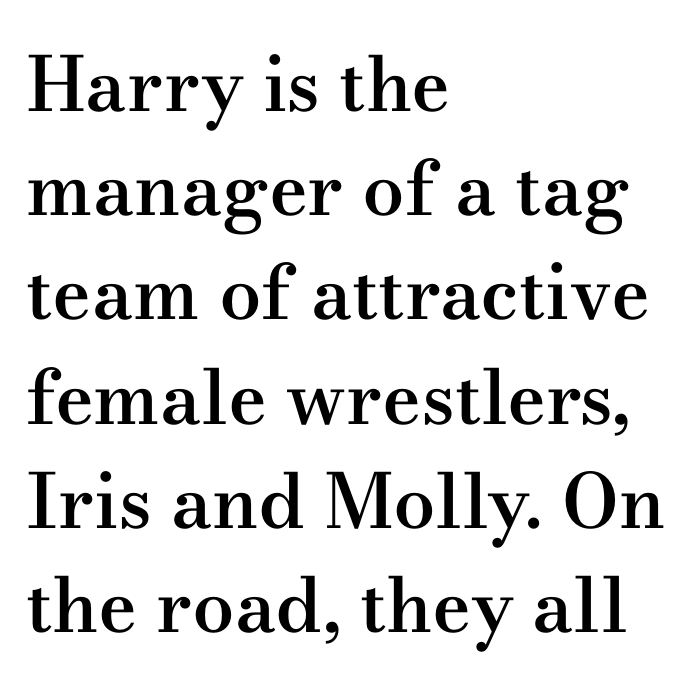
{"serif": "yes", "italic": "no", "bold": "semi", "weight": "semibold", "width": "wide", "stroke_contrast": "medium", "x_height": "small", "monospaced": "no", "underline": "no", "align": "left", "line_spacing": "normal", "line_spacing_ratio": 1.39, "letter_spacing": "normal", "letter_spacing_em": 0.0, "glyph_px": 75}
